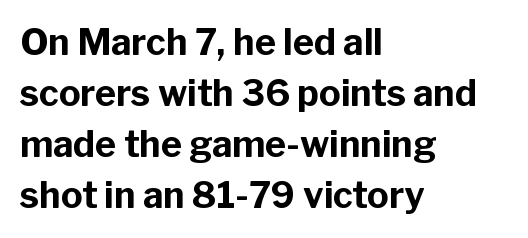
{"serif": "no", "italic": "no", "bold": "yes", "weight": "bold", "width": "normal", "stroke_contrast": "low", "x_height": "medium", "monospaced": "no", "underline": "no", "align": "left", "line_spacing": "normal", "line_spacing_ratio": 1.42, "letter_spacing": "normal", "letter_spacing_em": 0.0, "glyph_px": 36}
